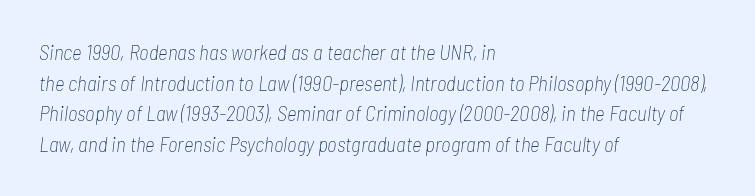
Tracking here is standard; glyphs follow each other at the usual distance. Letters have the restrained weight of plain body copy at most. The string is rendered with underlining switched off. Does the leading feel generous? No, just average. These lines were composed using italics. This sample is left-justified, so line endings fall wherever the words run out.
